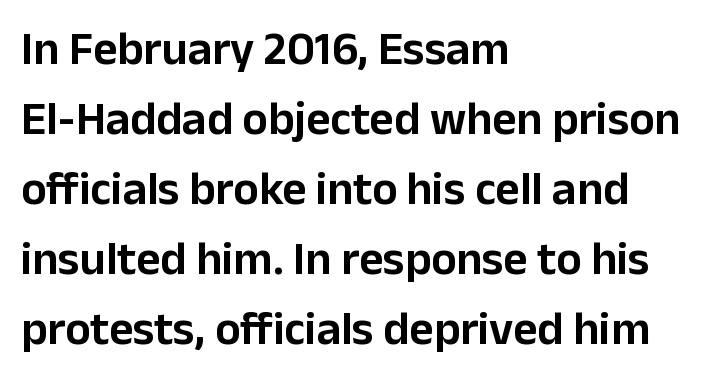
The image shows 47 px sans-serif type, upright; set left-aligned, normal line spacing (1.49x), normal letter spacing, not underlined; low stroke contrast and a medium x-height.
